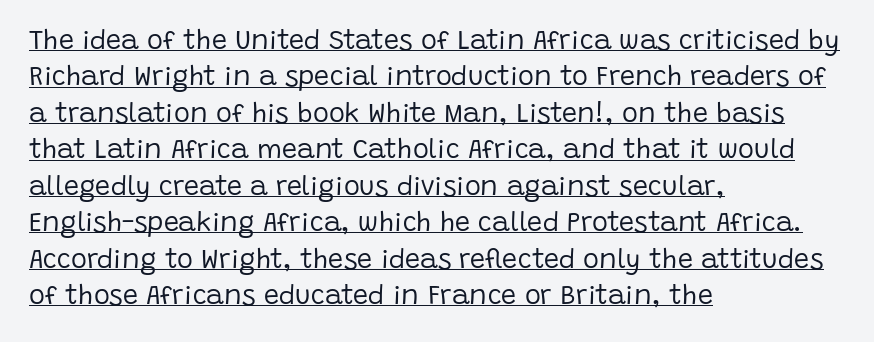
Unbolded letterforms with no extra heft. Words appear dense and cohesive because spacing is normal. Each line of the rendering has a horizontal stroke beneath the glyphs. Style check: upright. How would I describe the line gaps? Plain and ordinary. These lines stack with their left ends in a neat column.
